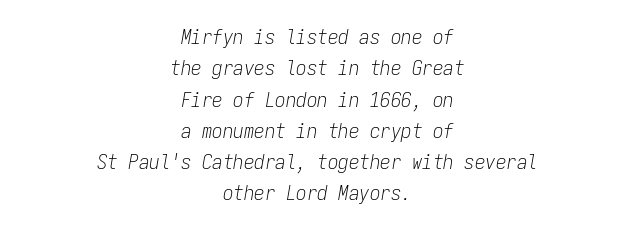
Q: Is the text bold? A: No.
Q: Is the text italic (slanted)? A: Yes, it leans right by about 9 degrees.
Q: Is the text underlined? A: No.
Q: How is the paragraph aligned? A: Centered.
Q: Is the spacing between letters normal or unusually wide? A: Normal.
Q: Is the spacing between lines tight, normal or loose? A: Normal.
